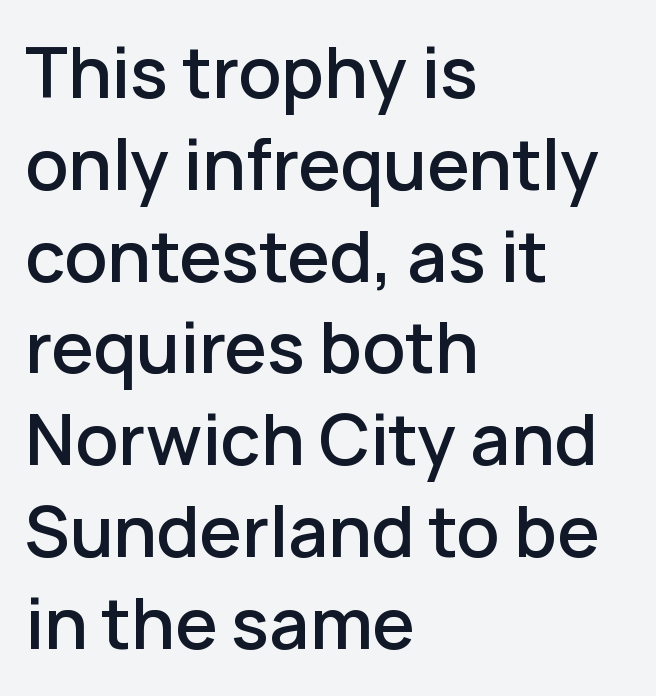
All the whitespace from short lines collects on the right. Spacing verdict: proportional, widths tailored to each character. These lines carry some extra weight — a demibold, not a full bold. The rendering uses a moderate line-height, typical for paragraphs. Only glyphs here, with clear space below each row. The type sits square on the baseline with zero lean.
